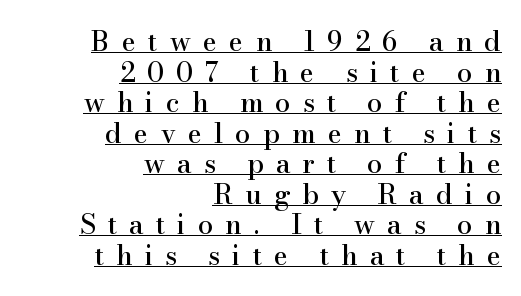
The image shows 27 px text type, upright; set right-aligned, tight line spacing (1.13x), unusually wide letter spacing (+0.45 em), underlined.
